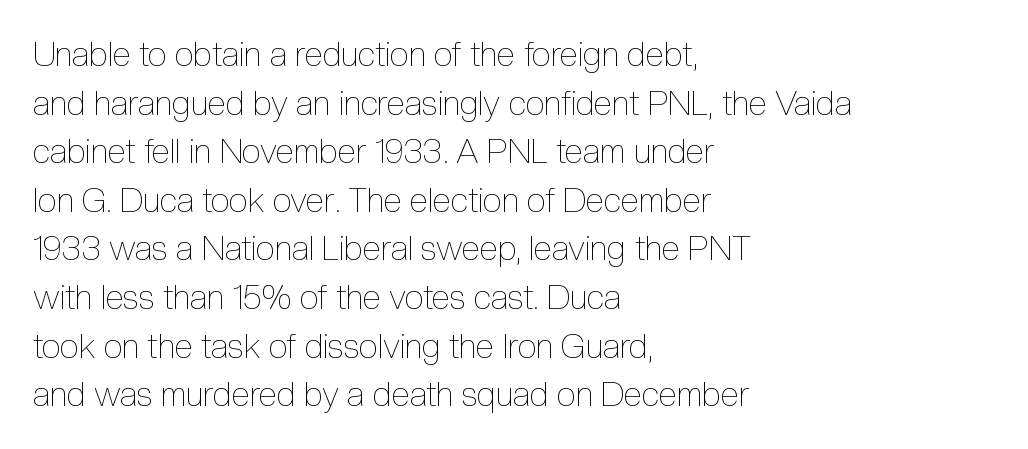
{"italic": "no", "bold": "no", "weight": "thin", "width": "condensed", "x_height": "medium", "monospaced": "no", "underline": "no", "align": "left", "line_spacing": "normal", "line_spacing_ratio": 1.43, "letter_spacing": "normal", "letter_spacing_em": 0.0, "glyph_px": 34}
